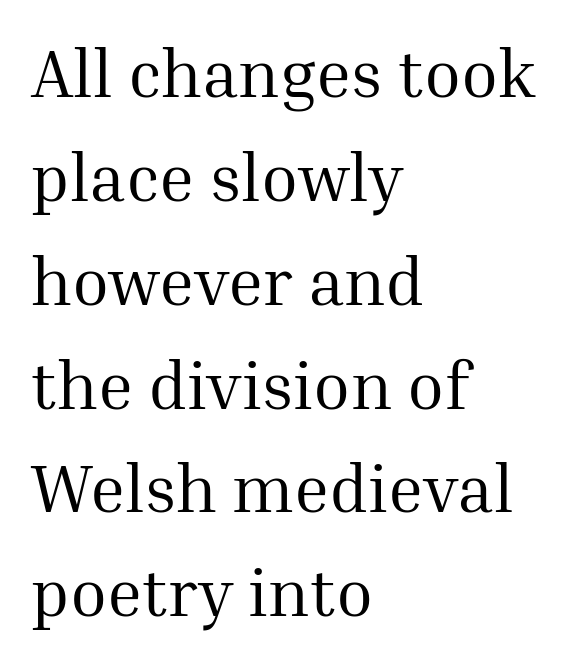
The image shows 67 px regular-weight serif type, upright; set left-aligned, normal line spacing (1.55x), normal letter spacing, not underlined; medium stroke contrast and a medium x-height.
